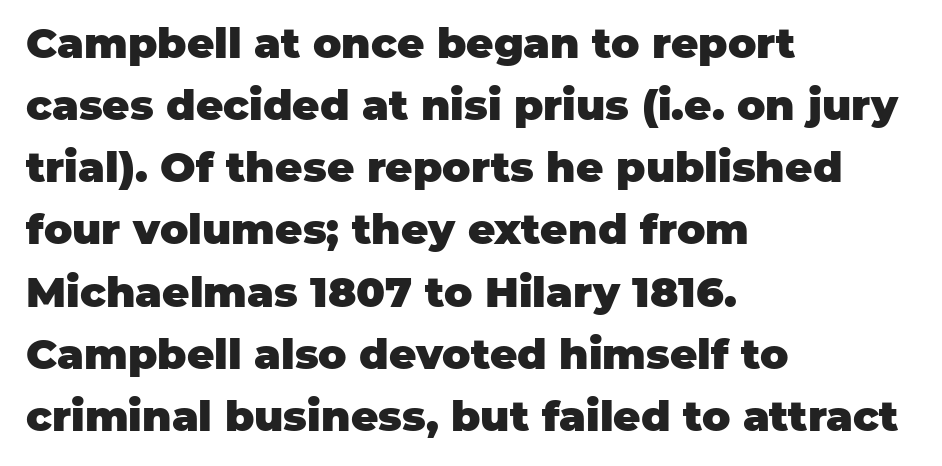
The image shows 42 px heavy sans-serif type, upright; set left-aligned, normal line spacing (1.48x), normal letter spacing, not underlined; low stroke contrast and a large x-height.
